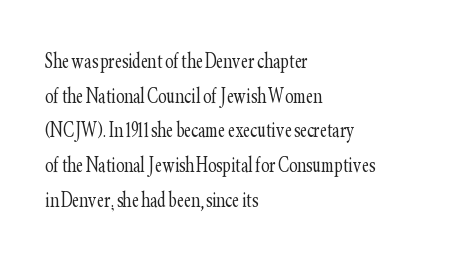
The image shows 25 px text type, upright; set left-aligned, normal line spacing (1.39x), normal letter spacing, not underlined.
